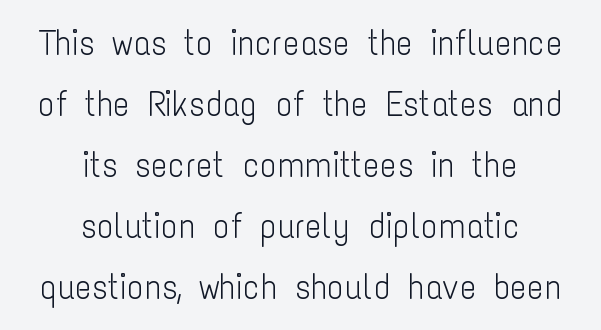
Q: Is the text bold? A: No.
Q: Is the text italic (slanted)? A: No, it is upright.
Q: Is the typeface a serif or a sans-serif typeface? A: Sans-serif.
Q: Is the text underlined? A: No.
Q: How is the paragraph aligned? A: Centered.
Q: Is the spacing between letters normal or unusually wide? A: Normal.
Q: Width (condensed, normal, or wide)? A: Condensed.
Q: Stroke contrast? A: Low.
Q: x-height? A: Medium.
Q: Monospaced? A: No.
